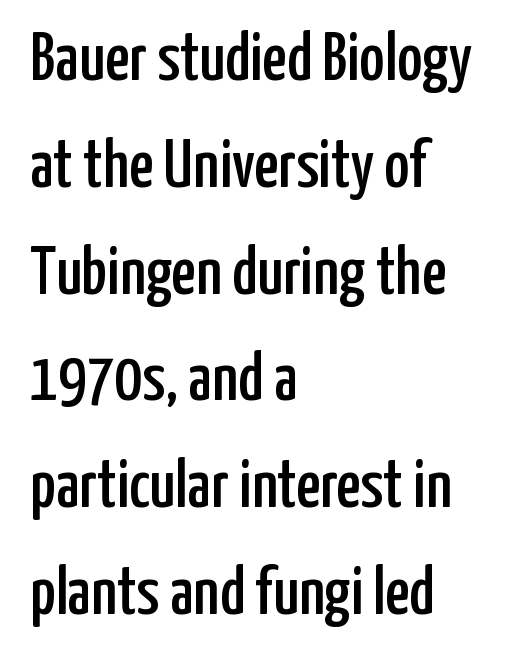
Q: Is the text italic (slanted)? A: No, it is upright.
Q: Is the typeface a serif or a sans-serif typeface? A: Sans-serif.
Q: Is the text underlined? A: No.
Q: How is the paragraph aligned? A: Left-aligned.
Q: Is the spacing between letters normal or unusually wide? A: Normal.
Q: Is the spacing between lines tight, normal or loose? A: Normal.
Q: Width (condensed, normal, or wide)? A: Condensed.
Q: Stroke contrast? A: Low.
Q: x-height? A: Medium.
Q: Monospaced? A: No.
